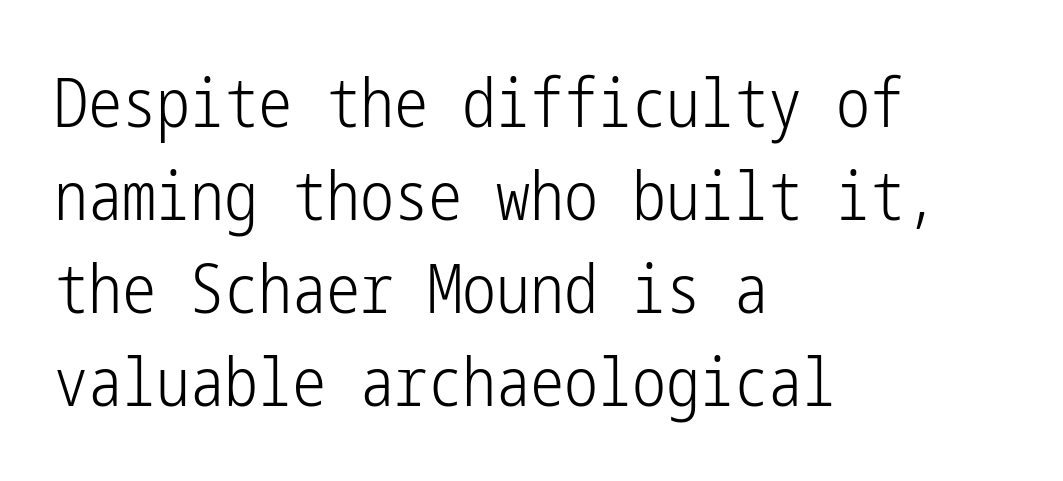
{"serif": "no", "italic": "no", "bold": "no", "weight": "light", "width": "condensed", "stroke_contrast": "low", "x_height": "medium", "underline": "no", "align": "left", "line_spacing": "normal", "line_spacing_ratio": 1.37, "letter_spacing": "normal", "letter_spacing_em": 0.0, "glyph_px": 68}
